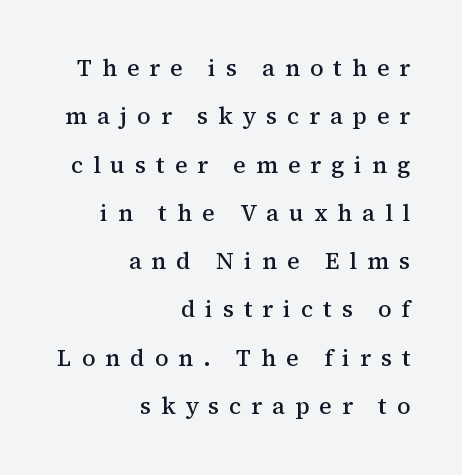
Caption: multi-line text, flush right, ragged left. Decoration check: the copy has no underline. On the weight axis this lands at semibold, roughly 600. These lines have a slow, spaced-out rhythm from letter to letter.
